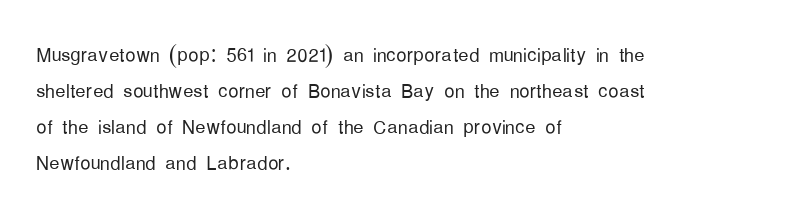
Q: Is the text bold? A: No.
Q: Is the text italic (slanted)? A: No, it is upright.
Q: Is the text underlined? A: No.
Q: How is the paragraph aligned? A: Left-aligned.
Q: Is the spacing between letters normal or unusually wide? A: Normal.
Q: Is the spacing between lines tight, normal or loose? A: Normal.
